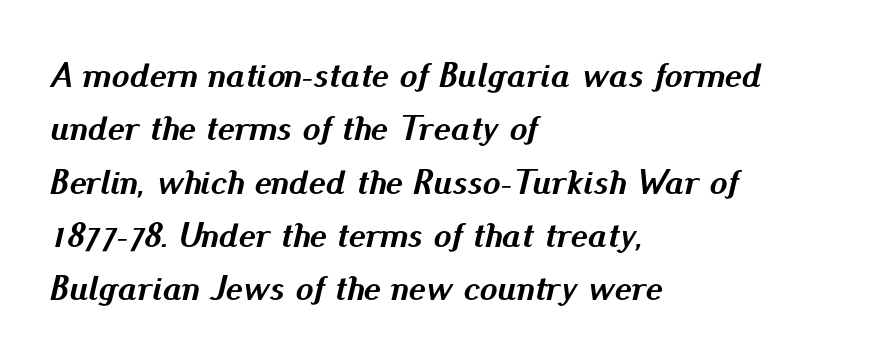
You'd pick this weight for a headline — it's a proper bold. Character widths vary here, with narrow letters taking less room than wide ones. Teacher's note: observe the even left margin — that is flush-left alignment. The rendering applies a slant to the glyphs.
